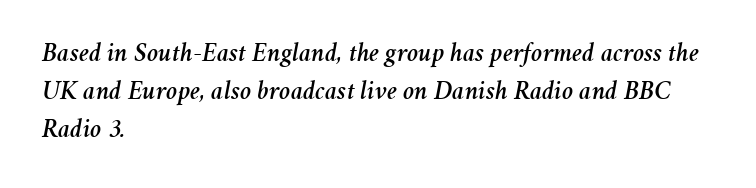
The image shows 27 px text type, italic (leaning right); set left-aligned, normal line spacing (1.4x), normal letter spacing, not underlined.
